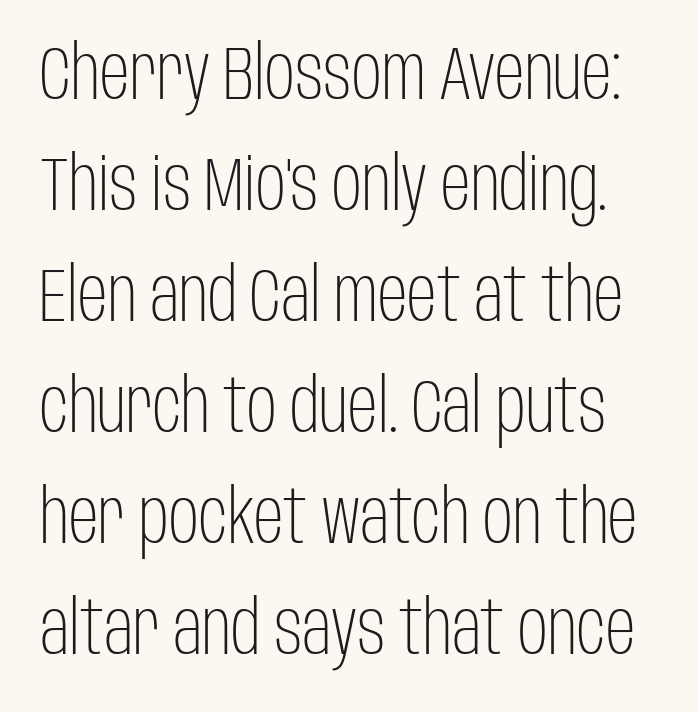
Q: Is the text bold? A: No.
Q: Is the text italic (slanted)? A: No, it is upright.
Q: Is the typeface a serif or a sans-serif typeface? A: Sans-serif.
Q: Is the text underlined? A: No.
Q: Is the spacing between letters normal or unusually wide? A: Normal.
Q: Is the spacing between lines tight, normal or loose? A: Normal.
Q: Width (condensed, normal, or wide)? A: Condensed.
Q: Stroke contrast? A: Low.
Q: x-height? A: Large.
Q: Monospaced? A: No.
